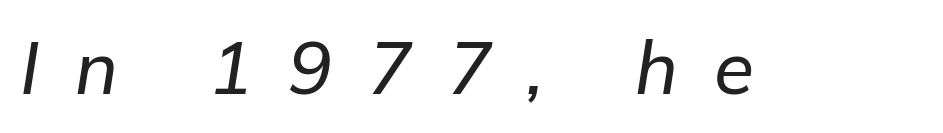
{"italic": "yes", "lean": "right", "slant_degrees": 9, "width": "normal", "stroke_contrast": "low", "x_height": "medium", "monospaced": "no", "underline": "no", "letter_spacing": "wide", "letter_spacing_em": 0.49, "glyph_px": 73}
